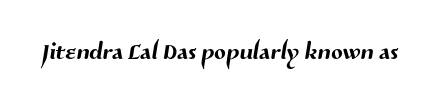
{"serif": "no", "width": "normal", "stroke_contrast": "medium", "x_height": "medium", "monospaced": "no", "underline": "no", "letter_spacing": "normal", "letter_spacing_em": 0.0, "glyph_px": 34}
